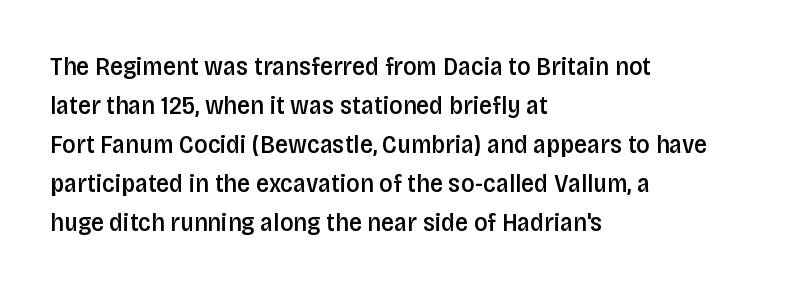
Each row of text sits above clean, open space. The letters stand straight up with perfectly vertical stems. Each word holds together tightly as a unit, with standard inter-letter gaps. A normal amount of white space separates one row of letters from the next. Does the weight exceed regular? Yes, but only to semibold. The paragraph shown leans on its left margin.
